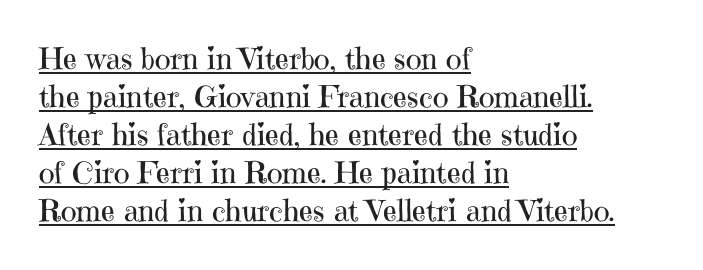
Looks like regular typesetting: each glyph gets only the width it needs. A continuous stroke trails under the words, as in a hyperlink. Reading down the column, the eye jumps a familiar distance to each next line. Is this a sans? No — the strokes have serifs. In terms of posture, this sample is upright.
